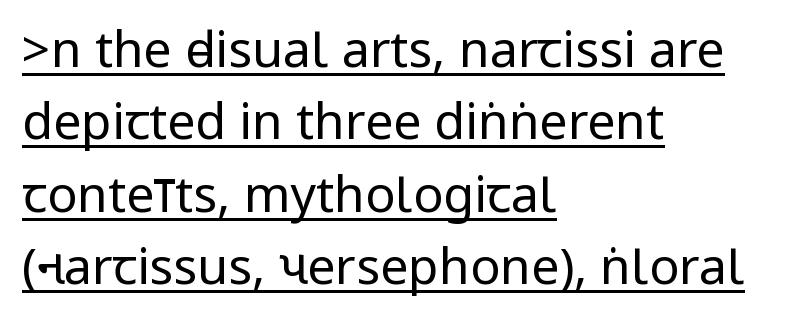
The image shows 50 px regular-weight, condensed sans-serif type, upright; set left-aligned, normal line spacing (1.45x), normal letter spacing, underlined; low stroke contrast.
